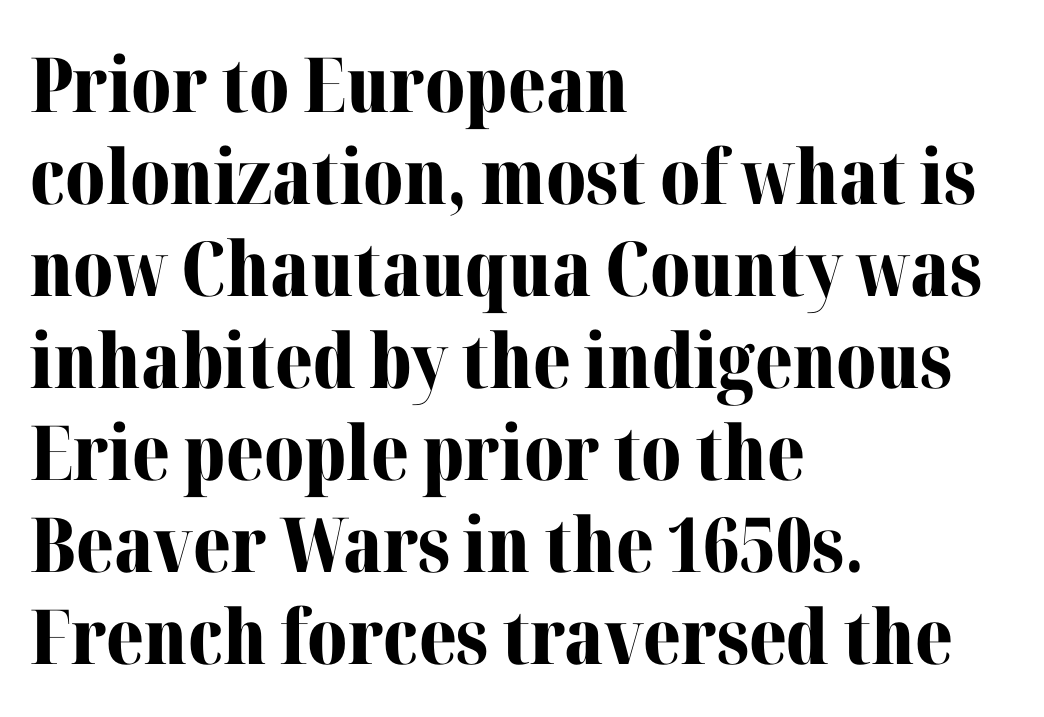
The image shows 76 px bold serif type, upright; set left-aligned, line spacing 1.21x, normal letter spacing, not underlined; medium stroke contrast and a medium x-height.
